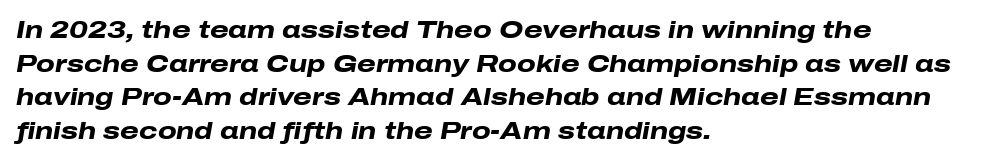
{"italic": "yes", "lean": "right", "slant_degrees": 10, "bold": "yes", "underline": "no", "align": "left", "line_spacing": "normal", "line_spacing_ratio": 1.4, "letter_spacing": "normal", "letter_spacing_em": 0.0, "glyph_px": 24}
